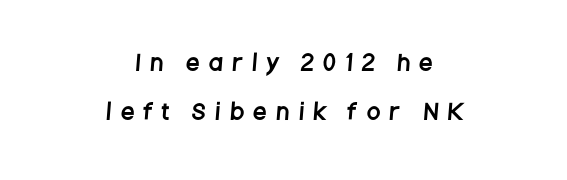
Alignment: centered. The designer dialed line spacing up above the default. The passage shown has open, widely tracked lettering throughout. A clean baseline with only descenders dipping below it.
